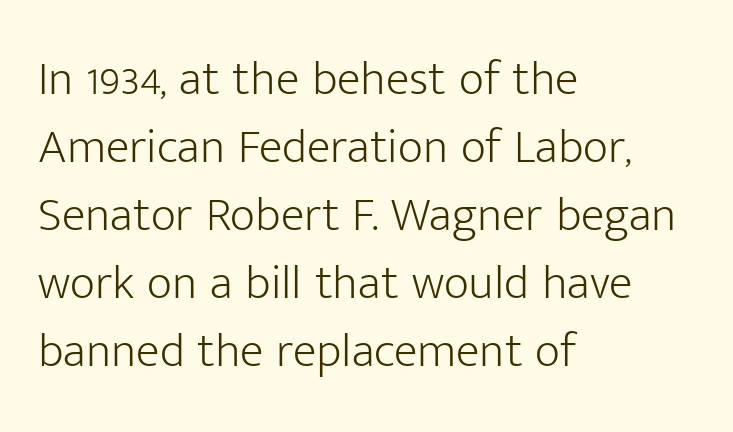
{"serif": "no", "italic": "no", "bold": "no", "weight": "light", "width": "normal", "stroke_contrast": "low", "x_height": "medium", "monospaced": "no", "underline": "no", "align": "left", "line_spacing": "normal", "line_spacing_ratio": 1.39, "letter_spacing": "normal", "letter_spacing_em": 0.0, "glyph_px": 49}
